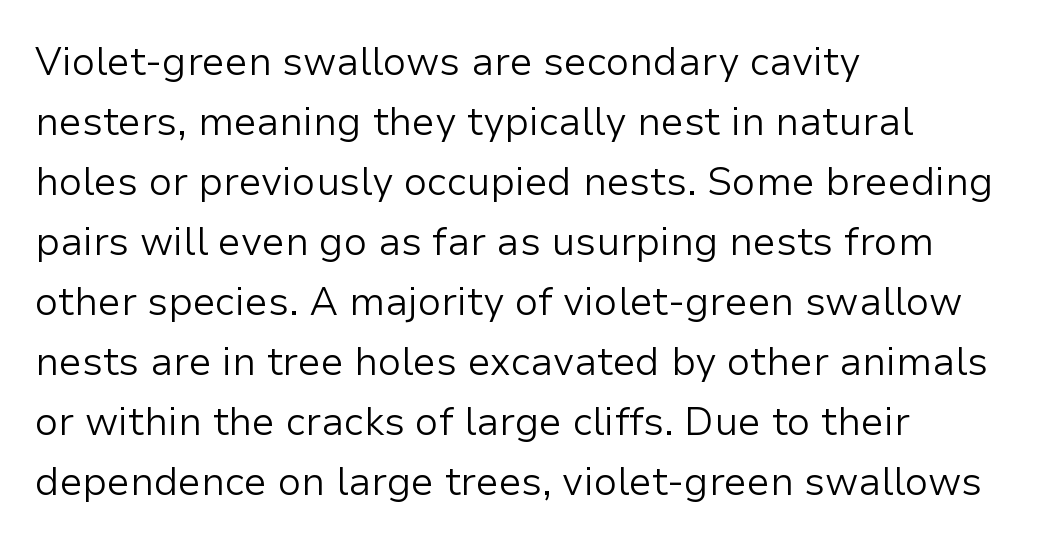
The image shows 39 px light sans-serif type, upright; set left-aligned, normal line spacing (1.54x), normal letter spacing, not underlined; low stroke contrast and a medium x-height.
